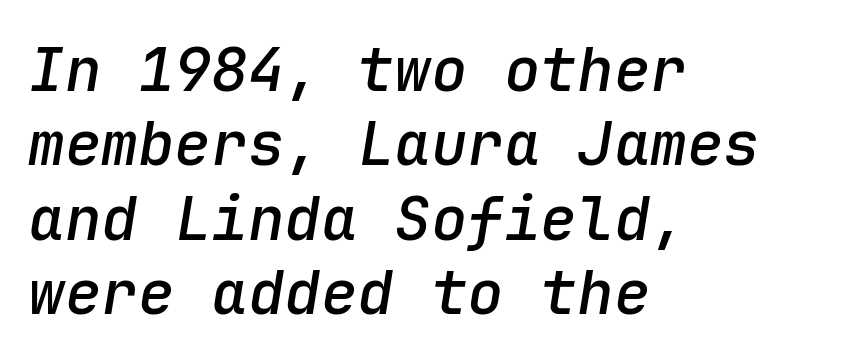
The letters march in equal steps, a hallmark of fixed-pitch type. Short note: letters normally spaced. Look at the stroke-to-counter ratio: somewhat heavy, a semibold. The face used here has a pronounced slope to its letters. Just letters on the line, the space beneath them empty.
